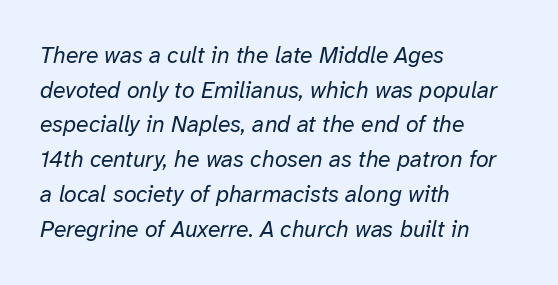
Q: Is the text bold? A: No.
Q: Is the text italic (slanted)? A: Yes, it leans right by about 12 degrees.
Q: Is the text underlined? A: No.
Q: How is the paragraph aligned? A: Left-aligned.
Q: Is the spacing between letters normal or unusually wide? A: Normal.
Q: Is the spacing between lines tight, normal or loose? A: Normal.
